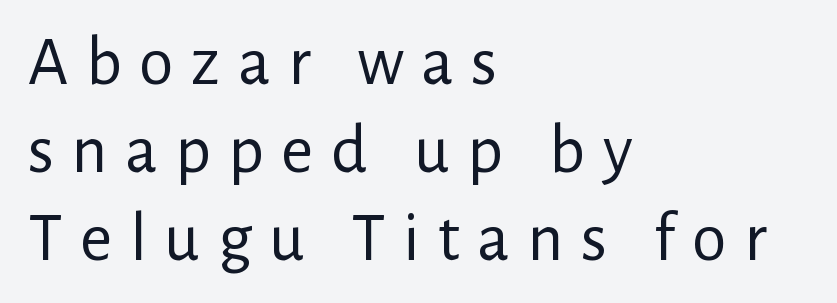
The image shows 70 px regular-weight sans-serif type, upright; set left-aligned, normal line spacing (1.26x), unusually wide letter spacing (+0.25 em), not underlined; low stroke contrast and a medium x-height.
